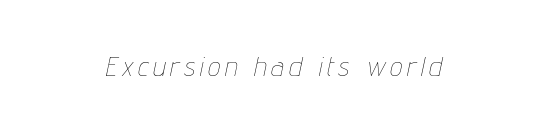
Q: Is the text bold? A: No.
Q: Is the text italic (slanted)? A: Yes, it leans right by about 12 degrees.
Q: Is the text underlined? A: No.
